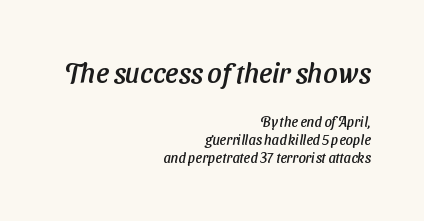
The area under the type is left untouched. Compared with typical body copy, the letter spacing here is the same. Typographically, this falls in the sans-serif category. Between these two stacked blocks, the higher one wins on size. Leading matches the norm, producing a regular column. Do the characters align in a grid? No, the font is proportional.
